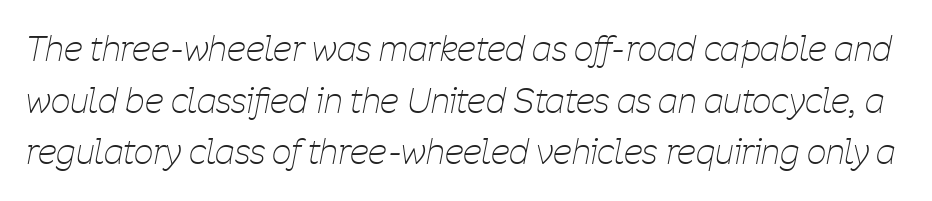
The image shows 34 px thin, condensed type, italic (leaning right); set normal line spacing (1.52x), normal letter spacing, not underlined; low stroke contrast and a medium x-height.
